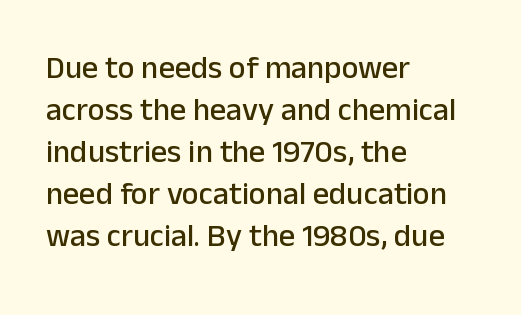
Q: Is the text italic (slanted)? A: No, it is upright.
Q: Is the typeface a serif or a sans-serif typeface? A: Sans-serif.
Q: Is the text underlined? A: No.
Q: How is the paragraph aligned? A: Left-aligned.
Q: Is the spacing between letters normal or unusually wide? A: Normal.
Q: Is the spacing between lines tight, normal or loose? A: Normal.
Q: Width (condensed, normal, or wide)? A: Normal.
Q: Stroke contrast? A: Low.
Q: x-height? A: Medium.
Q: Monospaced? A: No.
